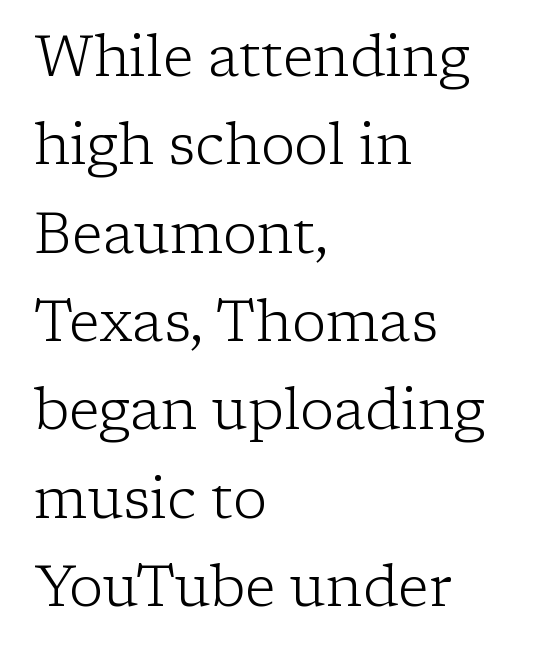
Each line starts at the same left margin while the right side varies. Nobody touched the tracking dial on this one. Ordinary non-slanted type is in use. Character widths vary here, with narrow letters taking less room than wide ones.
